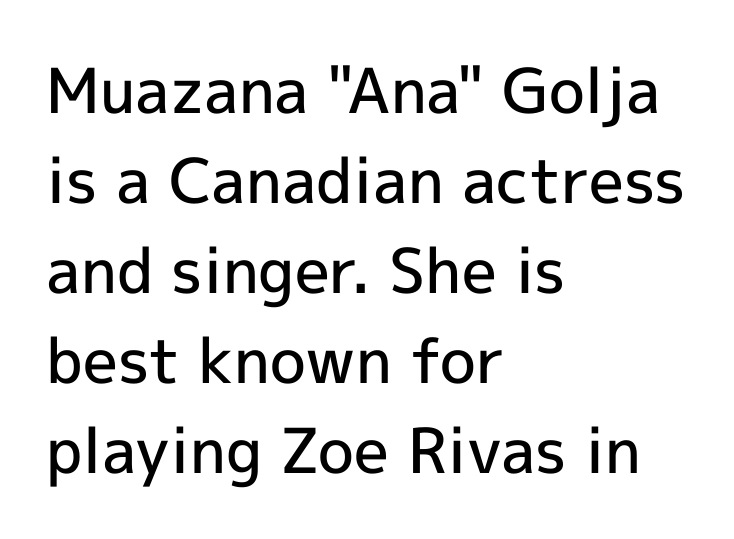
{"serif": "no", "italic": "no", "bold": "semi", "weight": "semibold", "width": "normal", "x_height": "medium", "monospaced": "no", "underline": "no", "align": "left", "line_spacing": "normal", "line_spacing_ratio": 1.45, "letter_spacing": "normal", "letter_spacing_em": 0.0, "glyph_px": 62}
